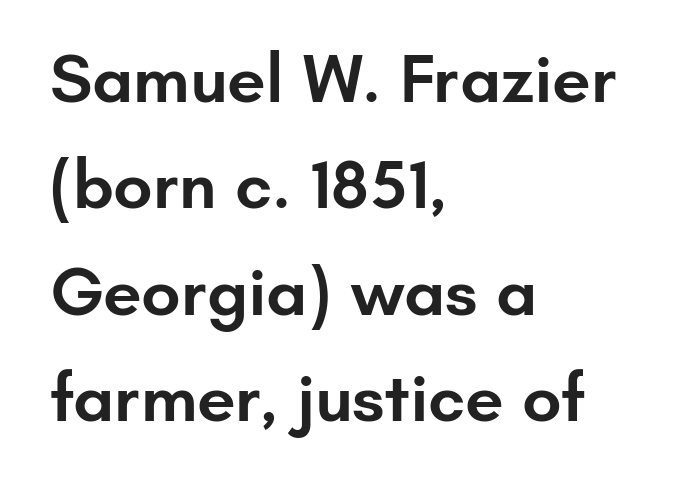
{"serif": "no", "italic": "no", "bold": "semi", "weight": "semibold", "width": "normal", "stroke_contrast": "low", "x_height": "small", "monospaced": "no", "underline": "no", "align": "left", "line_spacing": "normal", "line_spacing_ratio": 1.54, "letter_spacing": "normal", "letter_spacing_em": 0.0, "glyph_px": 69}
